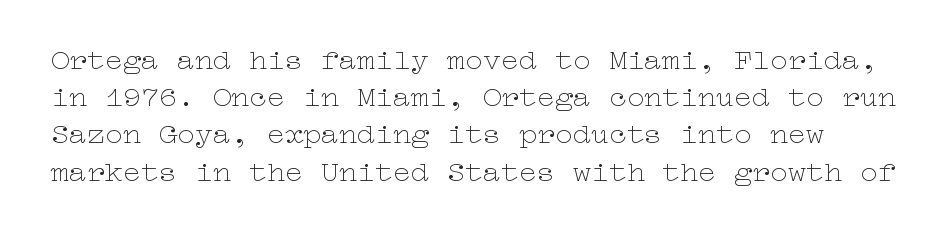
Q: Is the text bold? A: No.
Q: Is the text italic (slanted)? A: No, it is upright.
Q: Is the text underlined? A: No.
Q: Is the spacing between letters normal or unusually wide? A: Normal.
Q: Width (condensed, normal, or wide)? A: Wide.
Q: Stroke contrast? A: Low.
Q: x-height? A: Medium.
